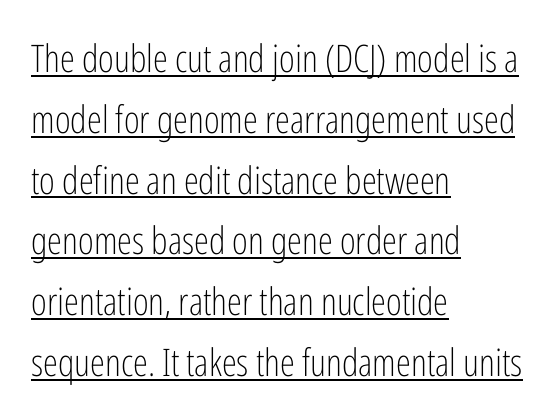
The type is set solid horizontally, with unmodified tracking. Each letter keeps its own natural width here, so spacing adapts to shape. Vertical spacing — default. The lettering stays uniformly vertical, giving the passage a roman look. The typesetting does not lean heavy: it is not bold. Is the block centered? No — it sits flush against the left margin.
